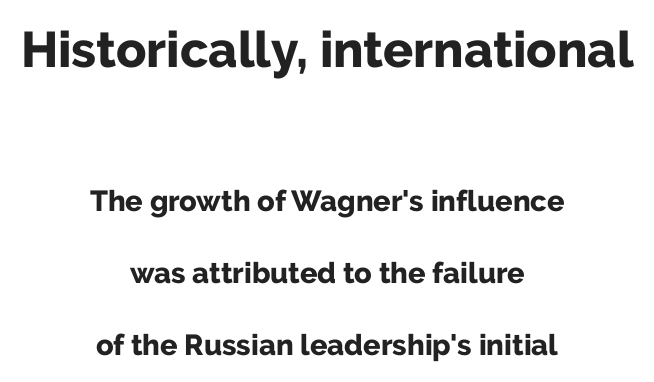
The image shows 50 px bold sans-serif type, upright; set centered, loose line spacing (2.47x), normal letter spacing, not underlined; the first (top) block is 1.72x larger; low stroke contrast and a medium x-height.
